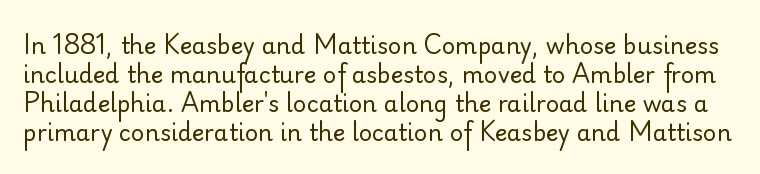
Q: Is the text bold? A: No.
Q: Is the text italic (slanted)? A: No, it is upright.
Q: Is the text underlined? A: No.
Q: Is the spacing between letters normal or unusually wide? A: Normal.
Q: Is the spacing between lines tight, normal or loose? A: Normal.
